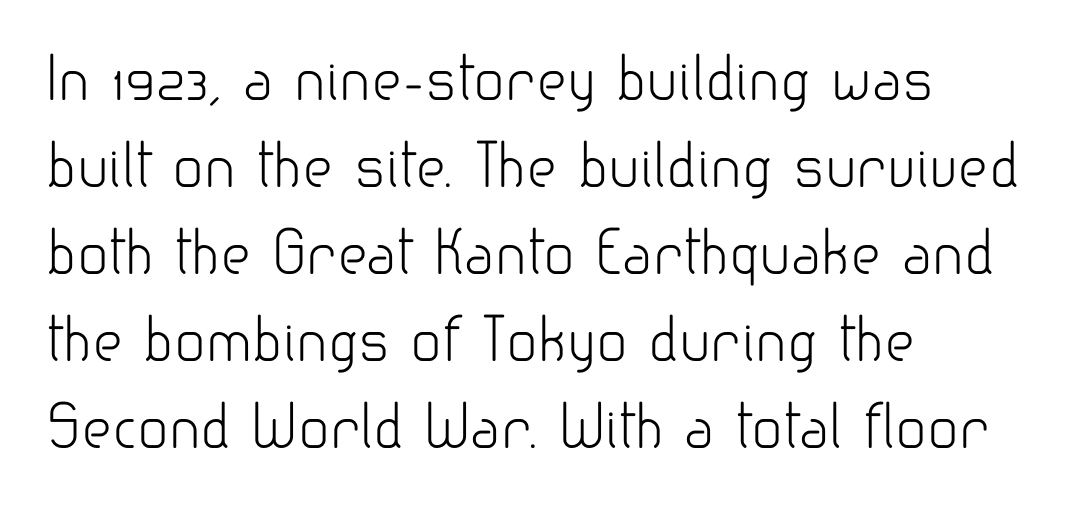
Q: Is the text bold? A: No.
Q: Is the text italic (slanted)? A: No, it is upright.
Q: Is the typeface a serif or a sans-serif typeface? A: Sans-serif.
Q: Is the text underlined? A: No.
Q: How is the paragraph aligned? A: Left-aligned.
Q: Is the spacing between letters normal or unusually wide? A: Normal.
Q: Is the spacing between lines tight, normal or loose? A: Normal.
Q: Width (condensed, normal, or wide)? A: Normal.
Q: Stroke contrast? A: Low.
Q: x-height? A: Small.
Q: Monospaced? A: No.
